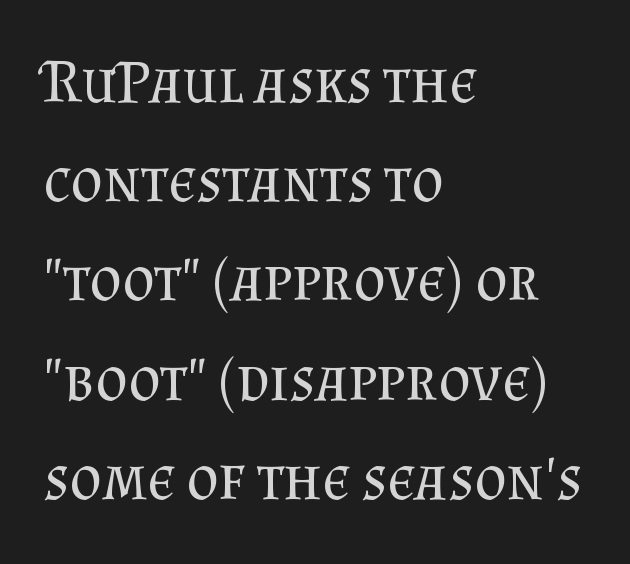
Examine the stroke ends and you'll spot serifs. Spacing verdict: proportional, widths tailored to each character. The rows are spaced the way most documents space them. The tracking reads as untouched default to a designer's eye.
